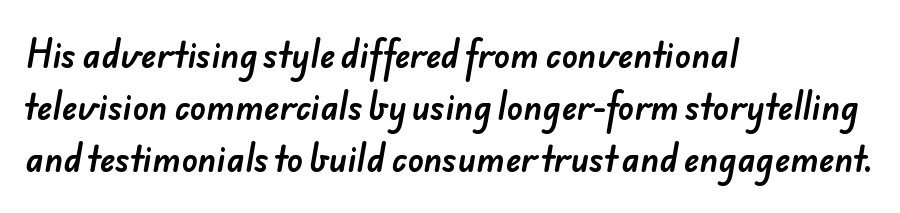
The image shows 33 px sans-serif type; set left-aligned, normal line spacing (1.58x), normal letter spacing, not underlined; low stroke contrast and a small x-height.
